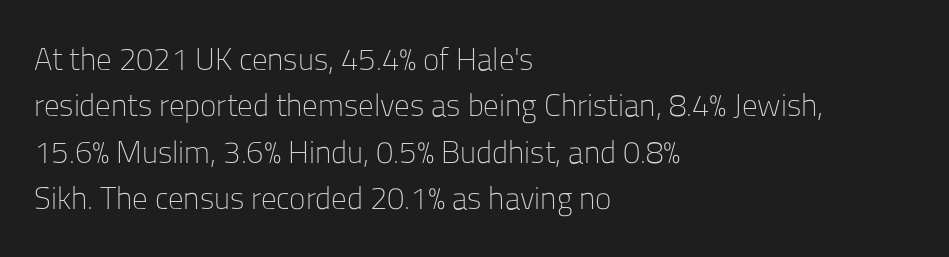
Q: Is the text bold? A: No.
Q: Is the text italic (slanted)? A: No, it is upright.
Q: Is the typeface a serif or a sans-serif typeface? A: Sans-serif.
Q: Is the text underlined? A: No.
Q: How is the paragraph aligned? A: Left-aligned.
Q: Is the spacing between letters normal or unusually wide? A: Normal.
Q: Is the spacing between lines tight, normal or loose? A: Normal.
Q: Width (condensed, normal, or wide)? A: Normal.
Q: Stroke contrast? A: Low.
Q: x-height? A: Medium.
Q: Monospaced? A: No.
